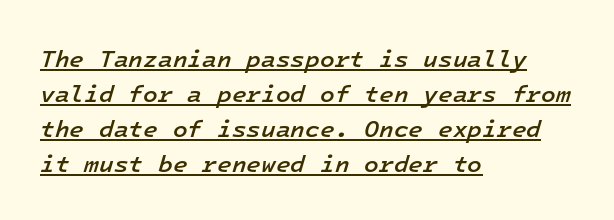
What stands out about the letter spacing? Nothing — it is the standard amount. The letters are slanted; this is an italic face. Is there an underline? Yes — a line sits under the letters. I'd describe the lettering as semibold — firm but not a full bold. Visually the block forms a straight wall on the left and a jagged coastline on the right.
